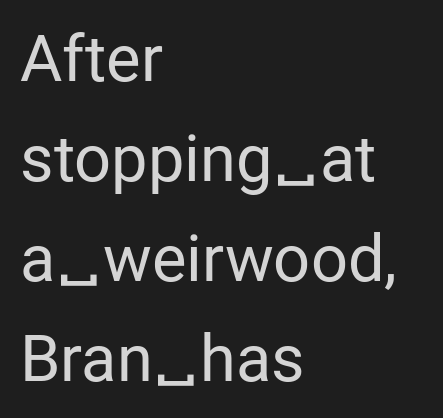
The gaps between neighbouring characters are ordinary and unremarkable. The text was rendered using a sans face with plain stroke endings. The passage shown is typed in a proportional face where columns would drift. The glyphs are unaccompanied by any horizontal stroke below them.
